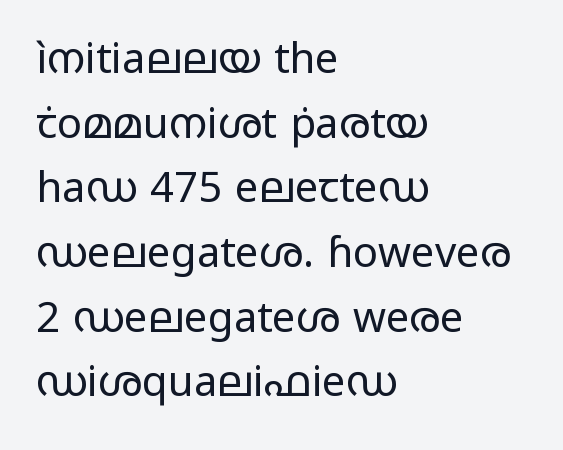
This sample is left-justified, so line endings fall wherever the words run out. Leading matches the norm, producing a regular column. Every character sits straight up, as roman type does. On a weight scale, this lands at 450 or below. The type is set solid horizontally, with unmodified tracking. No word sits above an underline.
